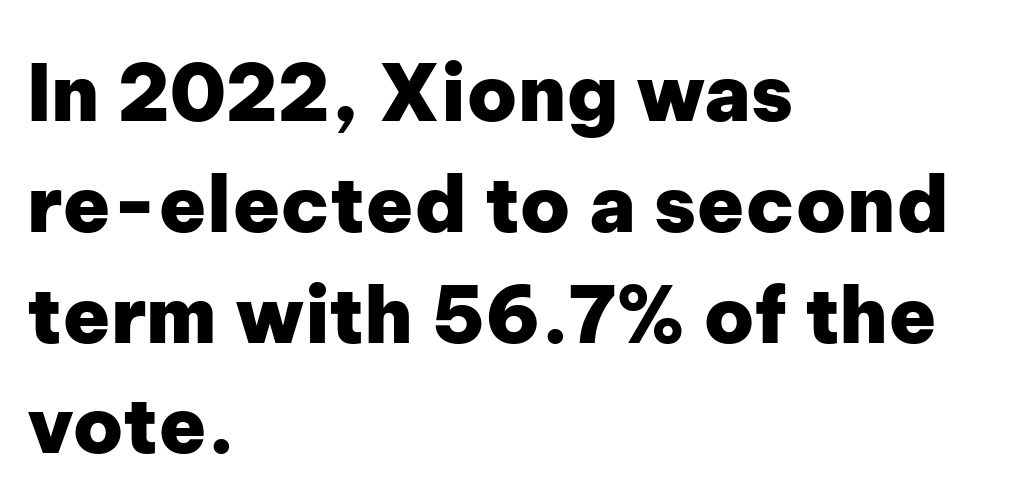
The image shows 78 px heavy sans-serif type, upright; set left-aligned, normal line spacing (1.42x), normal letter spacing, not underlined; low stroke contrast and a medium x-height.
